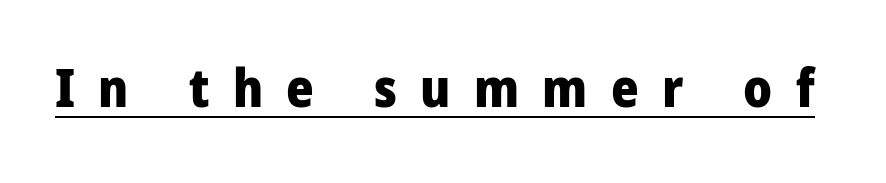
Q: Is the text bold? A: Yes.
Q: Is the text italic (slanted)? A: No, it is upright.
Q: Is the typeface a serif or a sans-serif typeface? A: Sans-serif.
Q: Is the text underlined? A: Yes.
Q: Is the spacing between letters normal or unusually wide? A: Unusually wide.
Q: Width (condensed, normal, or wide)? A: Condensed.
Q: Stroke contrast? A: Low.
Q: x-height? A: Large.
Q: Monospaced? A: No.
